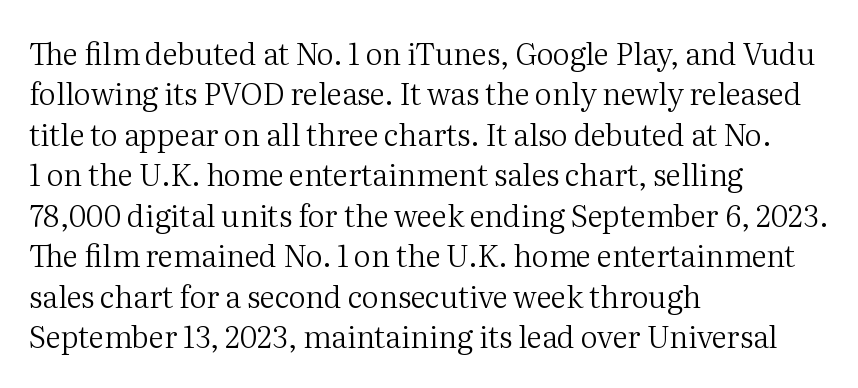
{"serif": "yes", "italic": "no", "bold": "no", "weight": "regular", "width": "normal", "stroke_contrast": "medium", "x_height": "medium", "monospaced": "no", "underline": "no", "align": "left", "line_spacing": "normal", "line_spacing_ratio": 1.35, "letter_spacing": "normal", "letter_spacing_em": 0.0, "glyph_px": 30}
